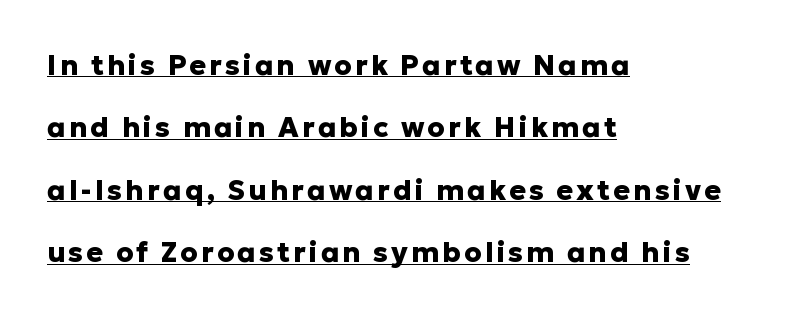
The block of text is sparse from top to bottom, with ample space between rows. Here the designer chose a conventional face with non-uniform glyph widths. Like a heading marked for emphasis, these lines bear an underscore. The face used here has the dense, thick strokes of a bold. The type family on display is of the sans-serif kind.
